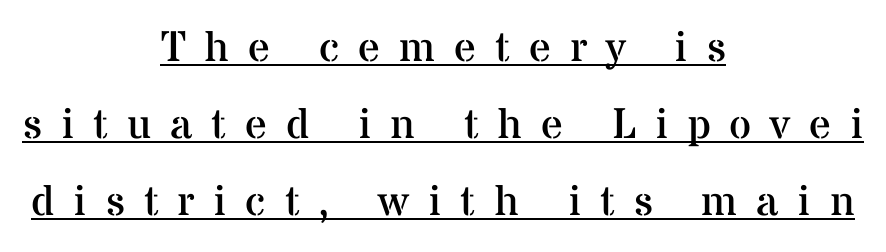
The image shows 43 px regular-weight serif type, upright; set centered, line spacing 1.79x, unusually wide letter spacing (+0.44 em), underlined; medium stroke contrast and a medium x-height.
